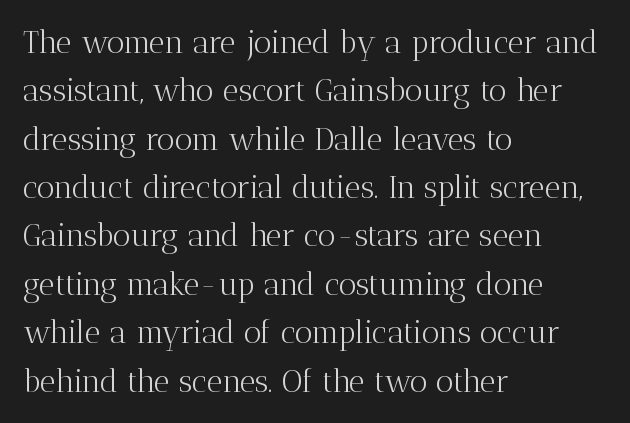
Q: Is the text bold? A: No.
Q: Is the text italic (slanted)? A: No, it is upright.
Q: Is the typeface a serif or a sans-serif typeface? A: Serif.
Q: Is the text underlined? A: No.
Q: How is the paragraph aligned? A: Left-aligned.
Q: Is the spacing between letters normal or unusually wide? A: Normal.
Q: Is the spacing between lines tight, normal or loose? A: Normal.
Q: Width (condensed, normal, or wide)? A: Normal.
Q: Stroke contrast? A: Medium.
Q: x-height? A: Medium.
Q: Monospaced? A: No.
